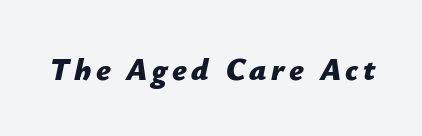
{"italic": "yes", "lean": "right", "slant_degrees": 12, "bold": "yes", "weight": "bold", "width": "normal", "stroke_contrast": "low", "x_height": "medium", "monospaced": "no", "underline": "no", "glyph_px": 31}
